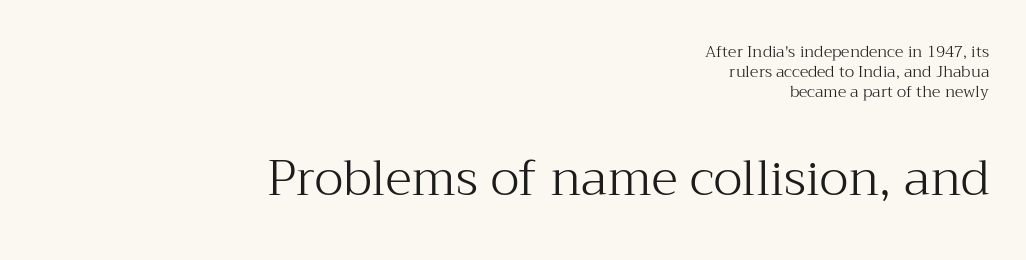
{"serif": "yes", "italic": "no", "bold": "no", "weight": "light", "width": "normal", "stroke_contrast": "medium", "x_height": "medium", "monospaced": "no", "underline": "no", "align": "right", "line_spacing": "normal", "line_spacing_ratio": 1.25, "letter_spacing": "normal", "letter_spacing_em": 0.0, "larger_block": "second", "size_ratio": 3.06, "glyph_px": 49}
